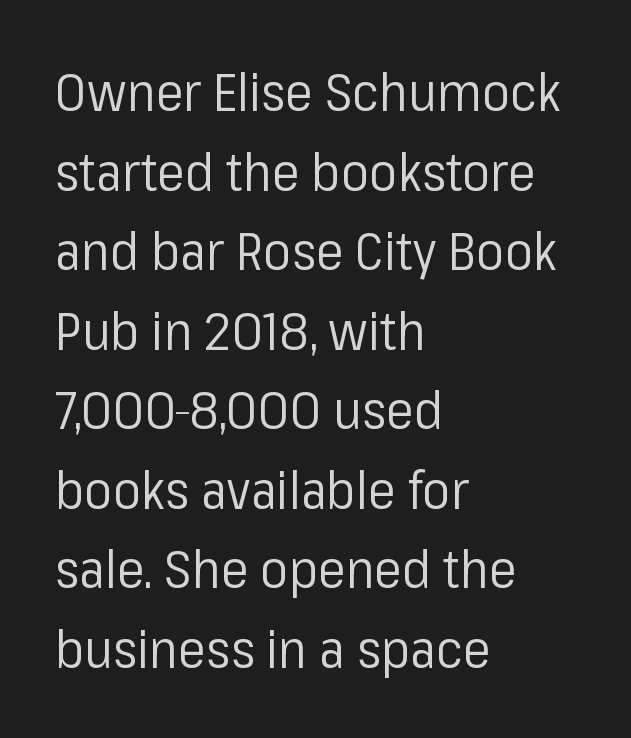
{"serif": "no", "italic": "no", "bold": "no", "weight": "regular", "width": "normal", "stroke_contrast": "low", "x_height": "medium", "monospaced": "no", "underline": "no", "align": "left", "line_spacing": "normal", "line_spacing_ratio": 1.53, "letter_spacing": "normal", "letter_spacing_em": 0.0, "glyph_px": 52}
